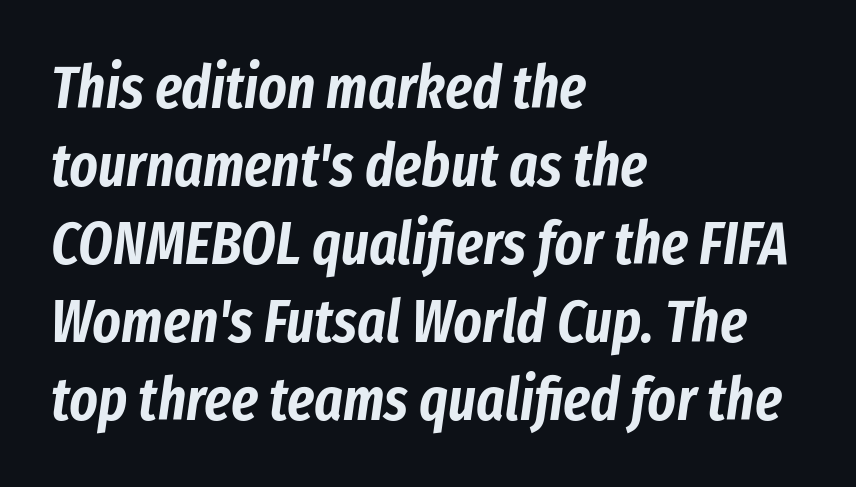
Spacing between characters is what you'd get straight out of the box. Normally led — the rows are evenly, conventionally spaced. Rule under the text: the space is simply empty. Line starts are locked; line ends wander.
